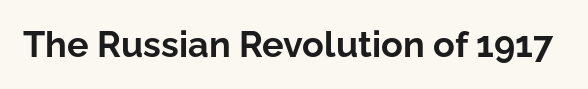
This sample uses plain, unmodified letter spacing. Examine the stroke ends and you'll find no serifs. Spacing verdict: proportional, widths tailored to each character. The specimen reads as upright at a glance.
